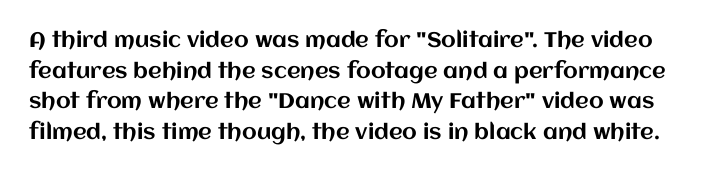
Q: Is the text italic (slanted)? A: No, it is upright.
Q: Is the text underlined? A: No.
Q: Is the spacing between letters normal or unusually wide? A: Normal.
Q: Is the spacing between lines tight, normal or loose? A: Normal.
